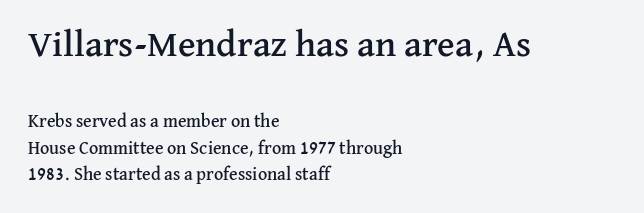
{"serif": "yes", "italic": "no", "width": "normal", "stroke_contrast": "medium", "x_height": "medium", "monospaced": "no", "underline": "no", "align": "left", "line_spacing": "normal", "line_spacing_ratio": 1.49, "letter_spacing": "normal", "letter_spacing_em": 0.0, "larger_block": "first", "size_ratio": 2.06, "glyph_px": 37}
